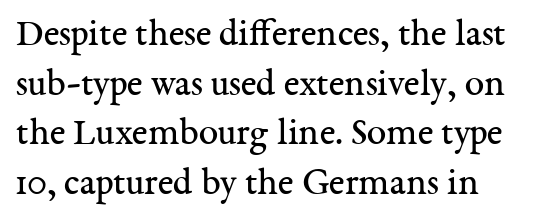
On a weight scale, this lands at 450 or below. Does extra space separate the letters? No, they use regular spacing. This block has exactly the height ordinary leading produces. The typesetter chose a ragged-right arrangement here.
